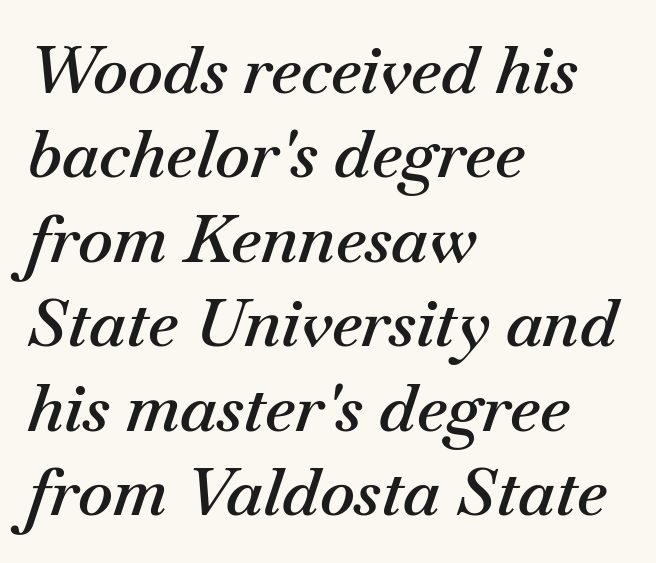
Casual observation: everything's shoved over to the left. Short note: letters normally spaced. The letters advance in unequal steps, a hallmark of proportional type. Weight: semibold (demi). Italic? Definitely — the glyphs are oblique.
